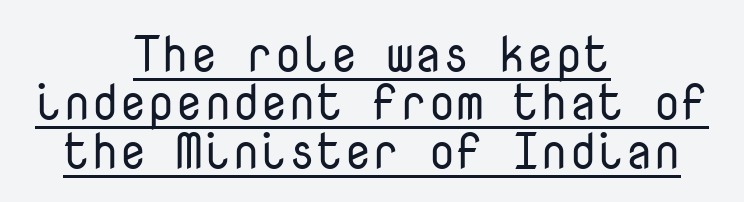
{"serif": "no", "italic": "no", "bold": "no", "weight": "regular", "width": "normal", "stroke_contrast": "low", "x_height": "medium", "monospaced": "yes", "underline": "yes", "align": "center", "line_spacing": "tight", "line_spacing_ratio": 0.97, "letter_spacing": "normal", "letter_spacing_em": 0.0, "glyph_px": 50}
